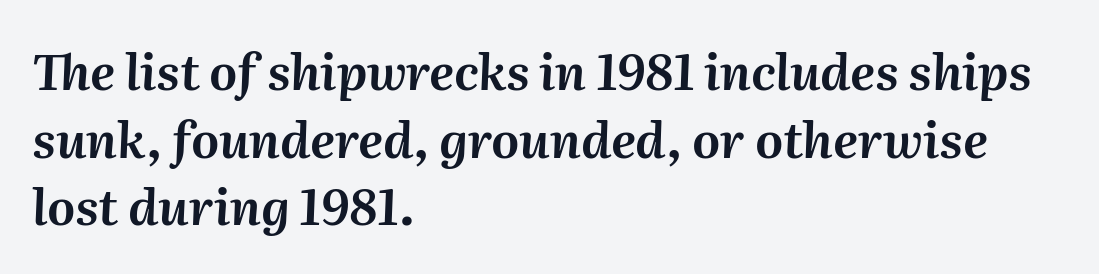
You could not count columns in this text — the font is proportionally spaced. In terms of letterspacing, this is plain default setting. A bare baseline throughout the passage. Notice how descenders clear the ascenders below comfortably — that's standard leading. Quick note: italic.
